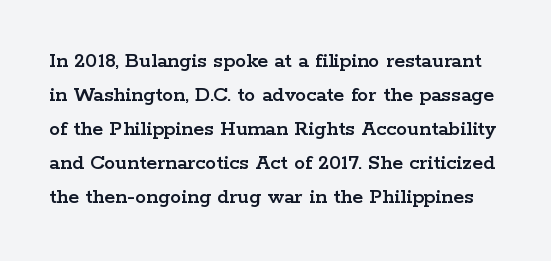
Q: Is the text italic (slanted)? A: No, it is upright.
Q: Is the text underlined? A: No.
Q: Is the spacing between letters normal or unusually wide? A: Normal.
Q: Is the spacing between lines tight, normal or loose? A: Normal.
